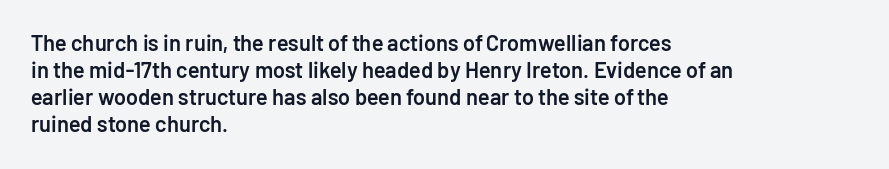
Q: Is the text bold? A: Semi-bold.
Q: Is the text italic (slanted)? A: No, it is upright.
Q: Is the text underlined? A: No.
Q: How is the paragraph aligned? A: Left-aligned.
Q: Is the spacing between letters normal or unusually wide? A: Normal.
